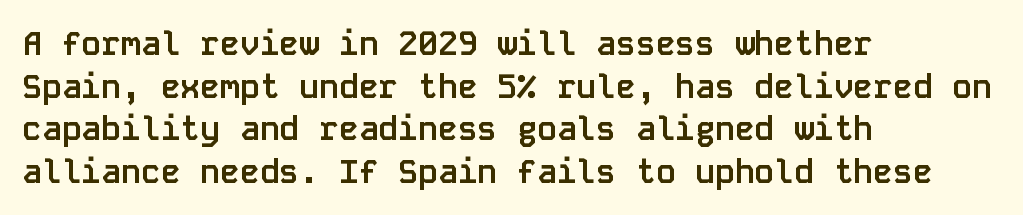
The image shows 33 px semibold sans-serif type, upright, monospaced; set left-aligned, normal line spacing (1.29x), normal letter spacing, not underlined; low stroke contrast and a large x-height.
